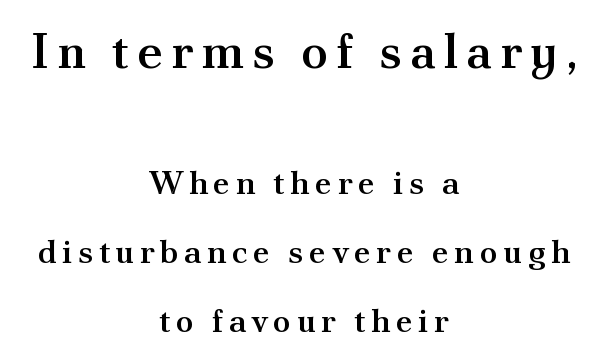
The image shows 49 px semibold serif type, upright; set centered, loose line spacing (2.09x), not underlined; the first (top) block is 1.48x larger; medium stroke contrast and a small x-height.
